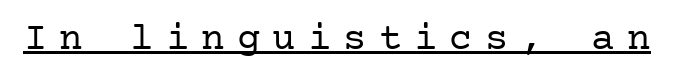
{"serif": "yes", "italic": "no", "bold": "no", "weight": "regular", "width": "normal", "stroke_contrast": "low", "x_height": "medium", "underline": "yes", "letter_spacing": "wide", "letter_spacing_em": 0.31, "glyph_px": 39}
